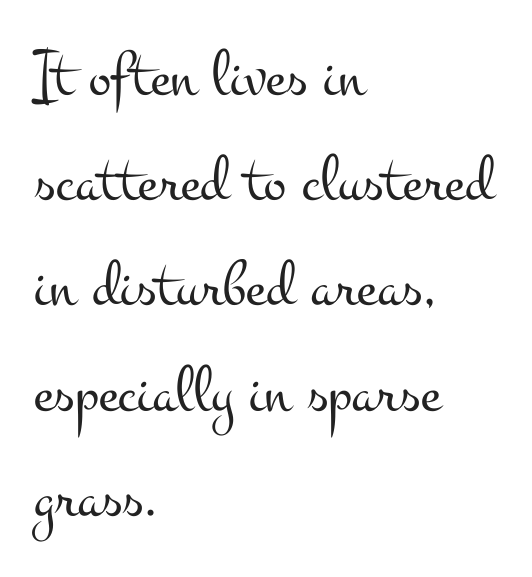
Regular leading. The passage shown is typed in a proportional face where columns would drift. The characters display serif detailing at their extremities. Short note: letters normally spaced. The weight would be labelled regular, book, light, or lighter still.
